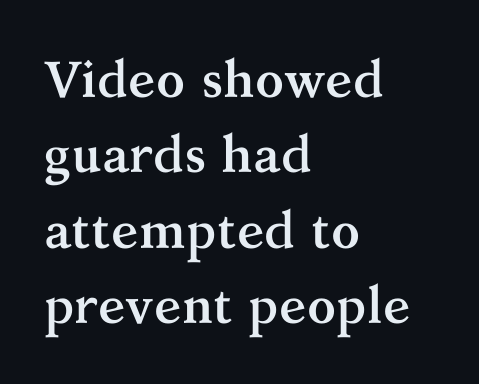
Q: Is the text bold? A: Yes.
Q: Is the text italic (slanted)? A: No, it is upright.
Q: Is the typeface a serif or a sans-serif typeface? A: Serif.
Q: Is the text underlined? A: No.
Q: How is the paragraph aligned? A: Left-aligned.
Q: Is the spacing between letters normal or unusually wide? A: Normal.
Q: Is the spacing between lines tight, normal or loose? A: Normal.
Q: Width (condensed, normal, or wide)? A: Normal.
Q: Stroke contrast? A: Medium.
Q: x-height? A: Medium.
Q: Monospaced? A: No.
